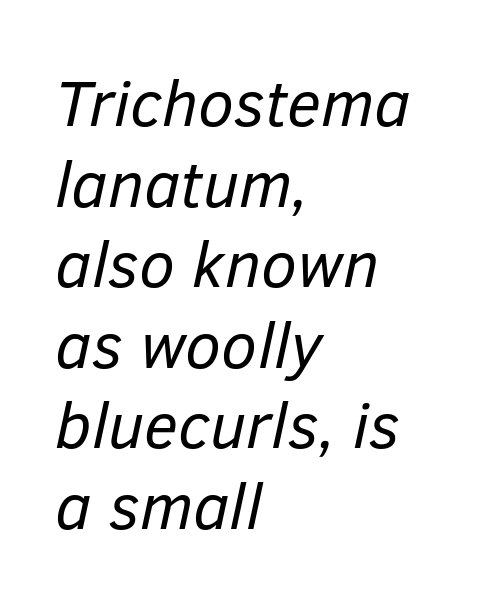
{"italic": "yes", "lean": "right", "slant_degrees": 12, "bold": "no", "weight": "regular", "width": "normal", "stroke_contrast": "low", "x_height": "medium", "monospaced": "no", "underline": "no", "align": "left", "line_spacing_ratio": 1.24, "letter_spacing": "normal", "letter_spacing_em": 0.0, "glyph_px": 65}
